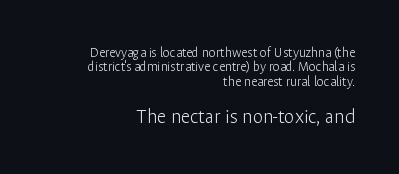
The leading is snug, giving the passage a crowded texture. The typeface has the unassuming heft of standard copy or less. Beneath every word, the page is bare. Characters remain perfectly vertical along every line.
